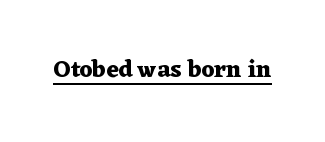
{"italic": "no", "bold": "yes", "underline": "yes", "letter_spacing": "normal", "letter_spacing_em": 0.0, "glyph_px": 24}
